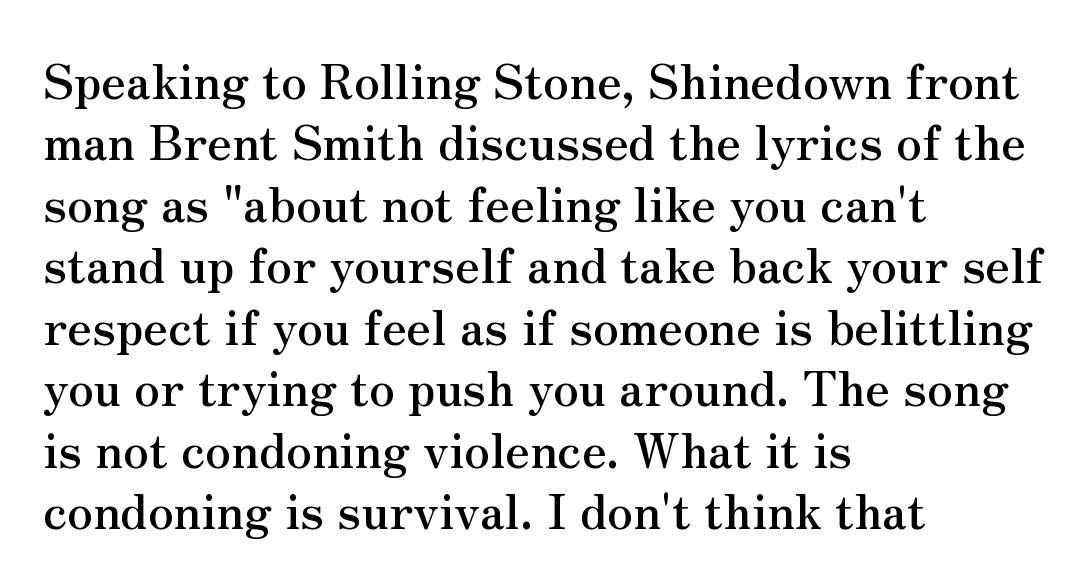
The image shows 48 px serif type, upright; set left-aligned, normal line spacing (1.28x), normal letter spacing, not underlined; medium stroke contrast and a small x-height.
